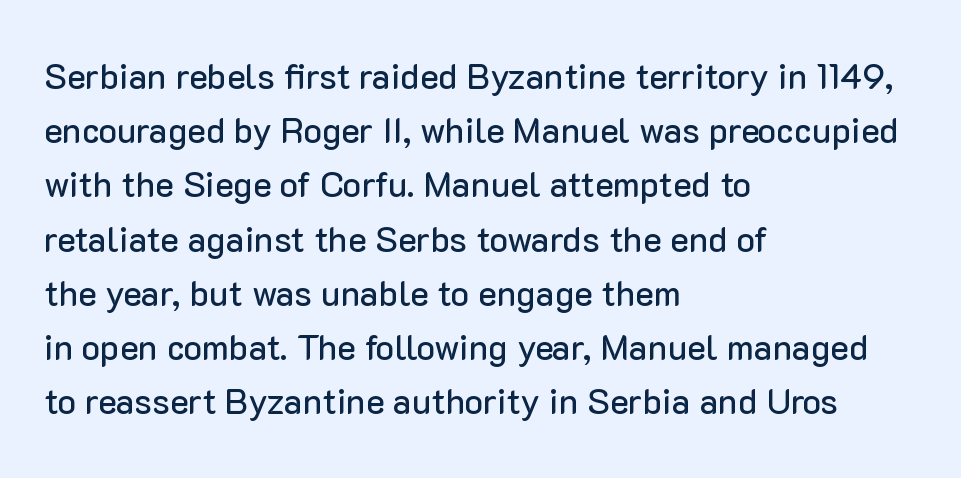
The image shows 35 px sans-serif type, upright; set left-aligned, normal line spacing (1.55x), normal letter spacing, not underlined; low stroke contrast and a medium x-height.
